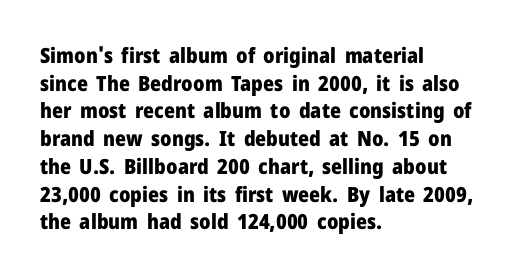
Q: Is the text bold? A: Yes.
Q: Is the text italic (slanted)? A: No, it is upright.
Q: Is the text underlined? A: No.
Q: How is the paragraph aligned? A: Left-aligned.
Q: Is the spacing between letters normal or unusually wide? A: Normal.
Q: Is the spacing between lines tight, normal or loose? A: Normal.
